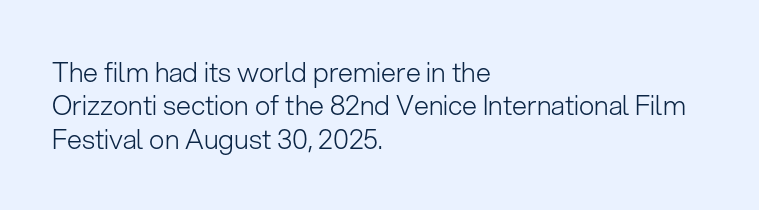
{"italic": "no", "bold": "no", "underline": "no", "align": "left", "line_spacing_ratio": 1.24, "letter_spacing": "normal", "letter_spacing_em": 0.0, "glyph_px": 27}
